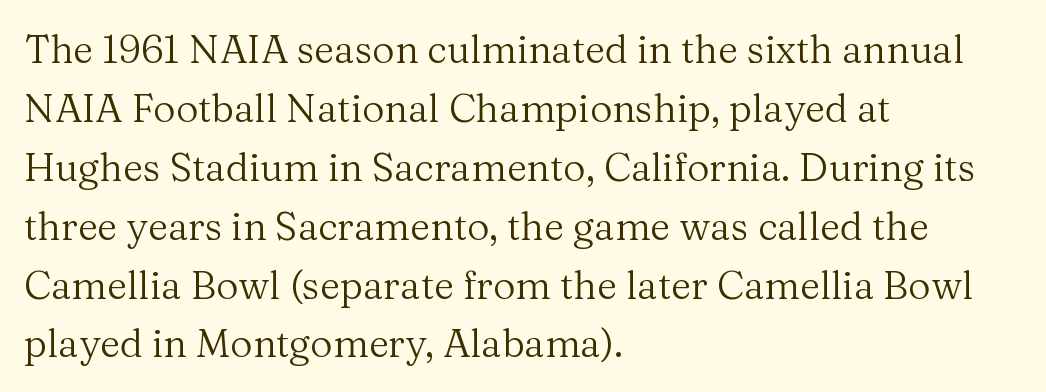
Looks like regular typesetting: each glyph gets only the width it needs. The area under the type is left untouched. The axis of the letterforms is exactly vertical. The designer went with a serif here, giving each stem small feet. Line spacing here is normal. The cut favours lightness, reaching ordinary text weight at its darkest.
